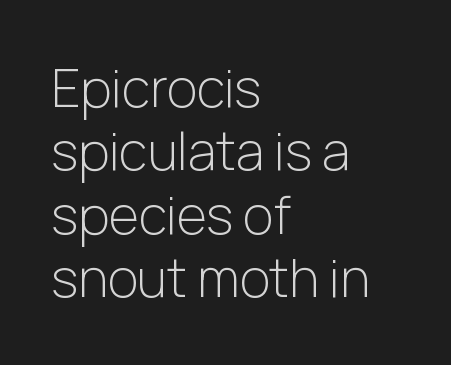
{"serif": "no", "italic": "no", "bold": "no", "weight": "light", "width": "normal", "stroke_contrast": "low", "x_height": "medium", "monospaced": "no", "underline": "no", "align": "left", "line_spacing_ratio": 1.22, "letter_spacing": "normal", "letter_spacing_em": 0.0, "glyph_px": 52}
